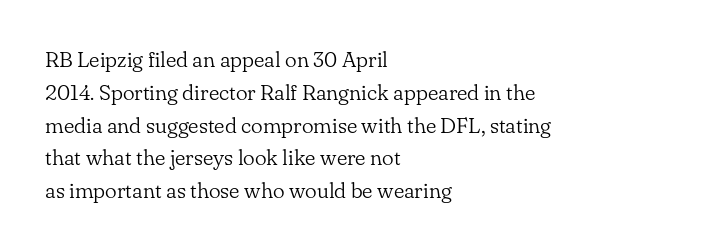
The image shows 22 px text type, upright; set left-aligned, normal line spacing (1.49x), normal letter spacing, not underlined.
